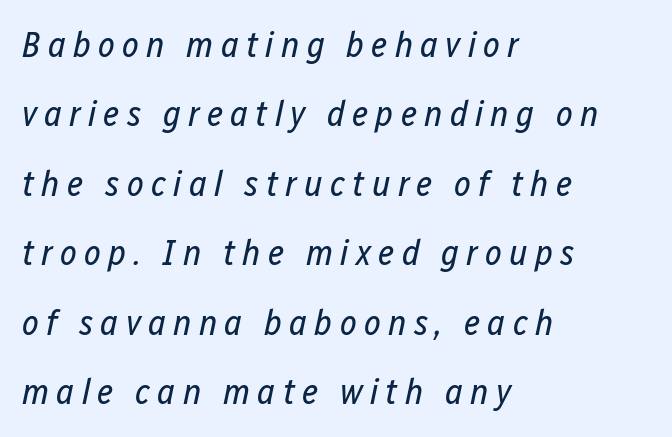
Q: Is the text bold? A: No.
Q: Is the text italic (slanted)? A: Yes, it leans right by about 12 degrees.
Q: Is the text underlined? A: No.
Q: How is the paragraph aligned? A: Left-aligned.
Q: Is the spacing between letters normal or unusually wide? A: Unusually wide.
Q: Is the spacing between lines tight, normal or loose? A: Loose.
Q: Width (condensed, normal, or wide)? A: Condensed.
Q: Stroke contrast? A: Low.
Q: x-height? A: Medium.
Q: Monospaced? A: No.
